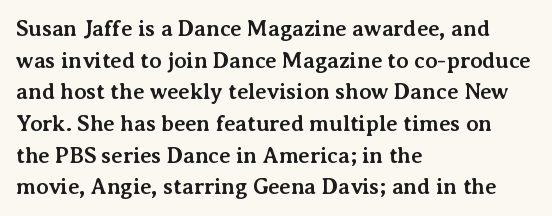
Q: Is the text bold? A: Yes.
Q: Is the text italic (slanted)? A: No, it is upright.
Q: Is the text underlined? A: No.
Q: How is the paragraph aligned? A: Left-aligned.
Q: Is the spacing between letters normal or unusually wide? A: Normal.
Q: Is the spacing between lines tight, normal or loose? A: Normal.
